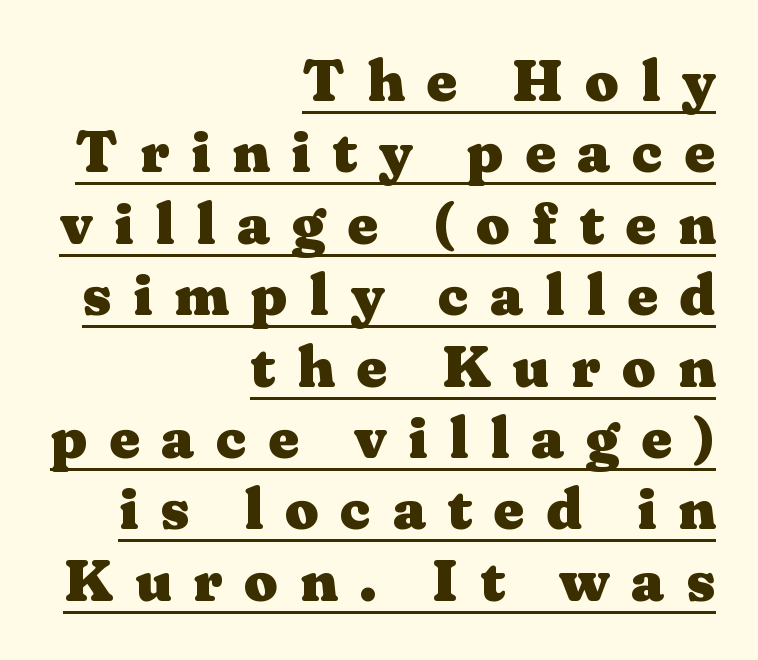
You could not count columns in this text — the font is proportionally spaced. The type family on display is of the serif kind. Students, this is bold: see how much ink each stroke carries. Caption: multi-line text, flush right, ragged left.
